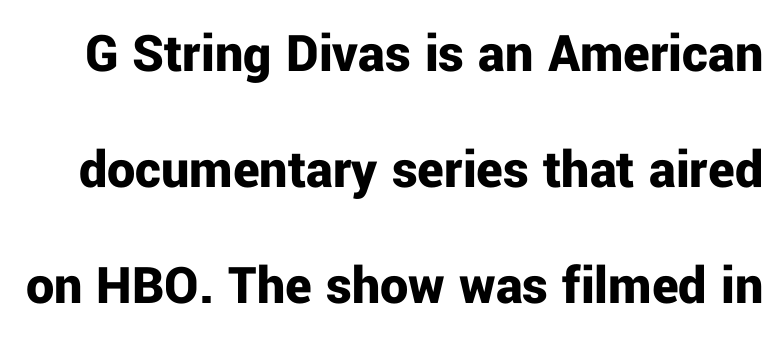
{"serif": "no", "italic": "no", "bold": "yes", "weight": "bold", "width": "normal", "stroke_contrast": "low", "x_height": "medium", "monospaced": "no", "underline": "no", "line_spacing": "loose", "line_spacing_ratio": 2.07, "letter_spacing": "normal", "letter_spacing_em": 0.0, "glyph_px": 56}
